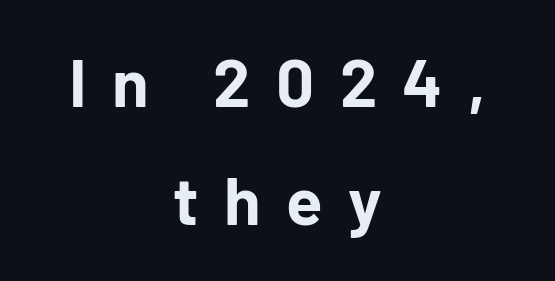
Q: Is the text bold? A: Yes.
Q: Is the text italic (slanted)? A: No, it is upright.
Q: Is the typeface a serif or a sans-serif typeface? A: Sans-serif.
Q: Is the text underlined? A: No.
Q: How is the paragraph aligned? A: Centered.
Q: Is the spacing between letters normal or unusually wide? A: Unusually wide.
Q: Width (condensed, normal, or wide)? A: Normal.
Q: Stroke contrast? A: Low.
Q: x-height? A: Medium.
Q: Monospaced? A: No.
